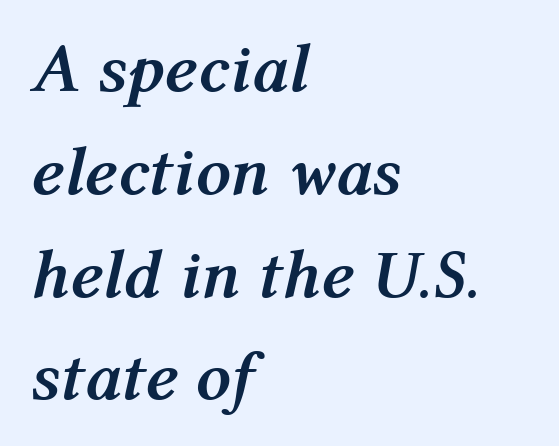
Q: Is the text bold? A: Yes.
Q: Is the text italic (slanted)? A: Yes, it leans right by about 12 degrees.
Q: Is the text underlined? A: No.
Q: How is the paragraph aligned? A: Left-aligned.
Q: Is the spacing between letters normal or unusually wide? A: Normal.
Q: Is the spacing between lines tight, normal or loose? A: Normal.
Q: Width (condensed, normal, or wide)? A: Normal.
Q: Stroke contrast? A: Medium.
Q: x-height? A: Medium.
Q: Monospaced? A: No.
